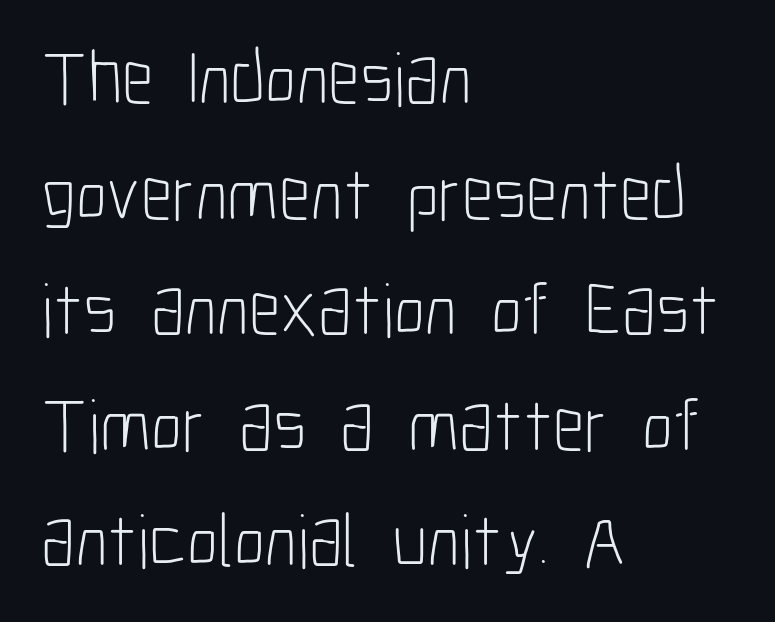
{"serif": "no", "italic": "no", "bold": "no", "weight": "light", "width": "condensed", "stroke_contrast": "low", "x_height": "medium", "monospaced": "no", "underline": "no", "align": "left", "line_spacing": "normal", "line_spacing_ratio": 1.52, "letter_spacing": "normal", "letter_spacing_em": 0.0, "glyph_px": 76}
